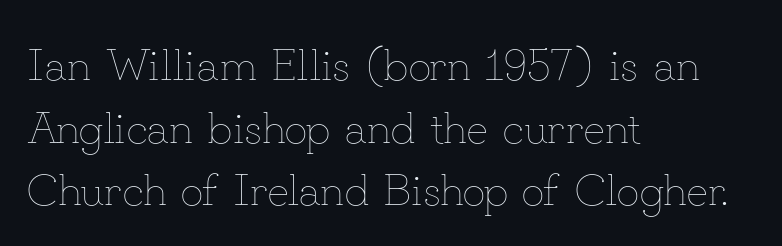
Q: Is the text bold? A: No.
Q: Is the text italic (slanted)? A: No, it is upright.
Q: Is the text underlined? A: No.
Q: How is the paragraph aligned? A: Left-aligned.
Q: Is the spacing between letters normal or unusually wide? A: Normal.
Q: Is the spacing between lines tight, normal or loose? A: Normal.
Q: Width (condensed, normal, or wide)? A: Normal.
Q: Stroke contrast? A: Low.
Q: x-height? A: Small.
Q: Monospaced? A: No.
